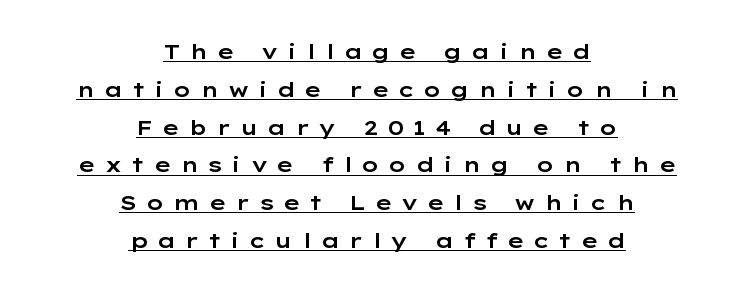
Q: Is the text italic (slanted)? A: No, it is upright.
Q: Is the text underlined? A: Yes.
Q: How is the paragraph aligned? A: Centered.
Q: Is the spacing between letters normal or unusually wide? A: Unusually wide.
